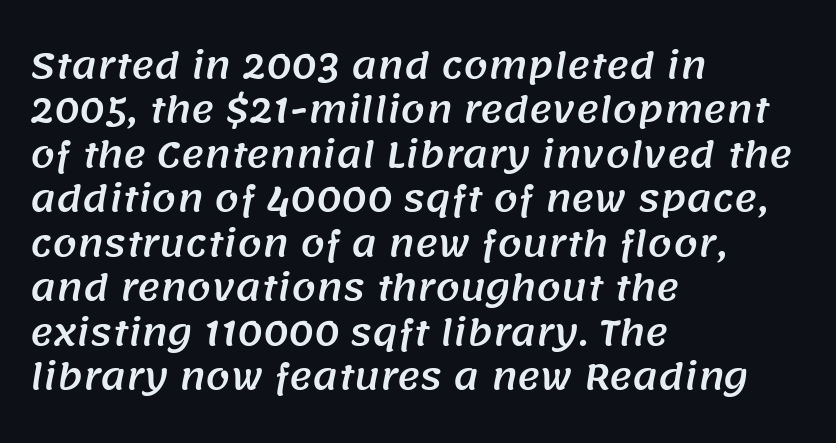
The image shows 35 px sans-serif type; set left-aligned, normal line spacing (1.27x), normal letter spacing, not underlined; medium stroke contrast and a large x-height.
